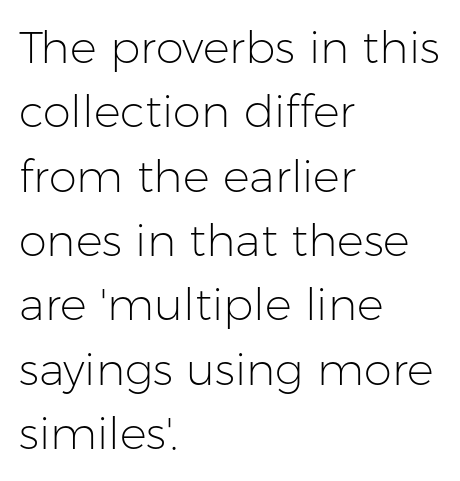
Q: Is the text bold? A: No.
Q: Is the text italic (slanted)? A: No, it is upright.
Q: Is the typeface a serif or a sans-serif typeface? A: Sans-serif.
Q: Is the text underlined? A: No.
Q: How is the paragraph aligned? A: Left-aligned.
Q: Is the spacing between letters normal or unusually wide? A: Normal.
Q: Is the spacing between lines tight, normal or loose? A: Normal.
Q: Width (condensed, normal, or wide)? A: Normal.
Q: Stroke contrast? A: Low.
Q: x-height? A: Medium.
Q: Monospaced? A: No.
